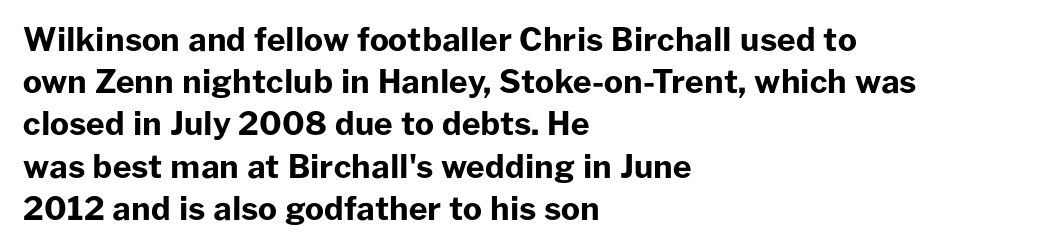
{"serif": "no", "italic": "no", "bold": "yes", "weight": "bold", "width": "normal", "stroke_contrast": "low", "x_height": "medium", "monospaced": "no", "underline": "no", "align": "left", "line_spacing": "normal", "line_spacing_ratio": 1.32, "letter_spacing": "normal", "letter_spacing_em": 0.0, "glyph_px": 32}
